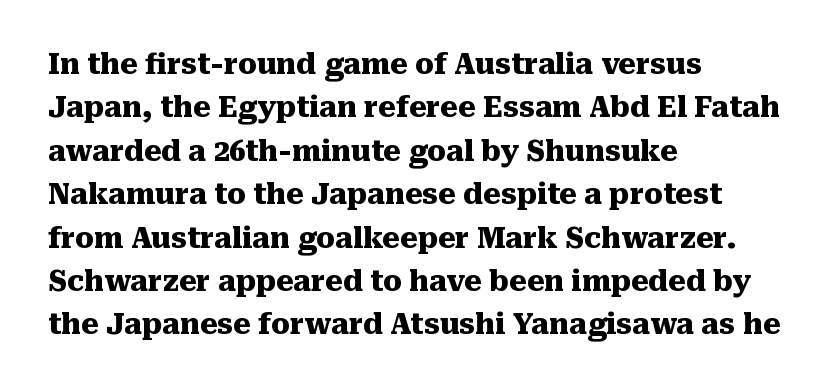
Q: Is the text bold? A: Yes.
Q: Is the text italic (slanted)? A: No, it is upright.
Q: Is the typeface a serif or a sans-serif typeface? A: Serif.
Q: Is the text underlined? A: No.
Q: How is the paragraph aligned? A: Left-aligned.
Q: Is the spacing between letters normal or unusually wide? A: Normal.
Q: Is the spacing between lines tight, normal or loose? A: Normal.
Q: Width (condensed, normal, or wide)? A: Normal.
Q: Stroke contrast? A: Medium.
Q: x-height? A: Medium.
Q: Monospaced? A: No.
